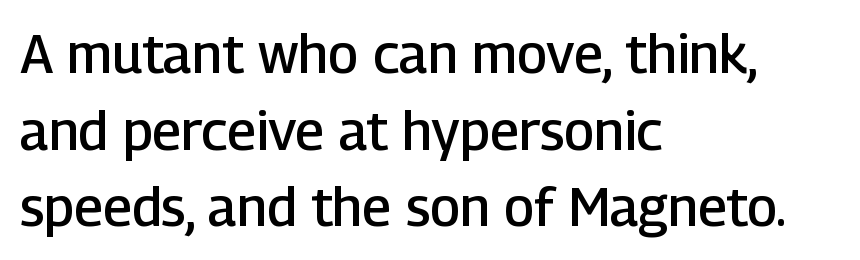
{"serif": "no", "italic": "no", "bold": "semi", "weight": "semibold", "width": "normal", "stroke_contrast": "low", "x_height": "medium", "monospaced": "no", "underline": "no", "align": "left", "line_spacing": "normal", "line_spacing_ratio": 1.42, "letter_spacing": "normal", "letter_spacing_em": 0.0, "glyph_px": 54}
